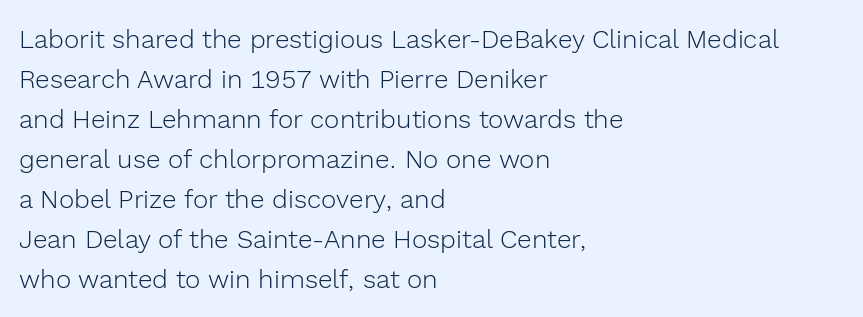
Q: Is the text bold? A: No.
Q: Is the text italic (slanted)? A: No, it is upright.
Q: Is the text underlined? A: No.
Q: How is the paragraph aligned? A: Left-aligned.
Q: Is the spacing between letters normal or unusually wide? A: Normal.
Q: Is the spacing between lines tight, normal or loose? A: Normal.
